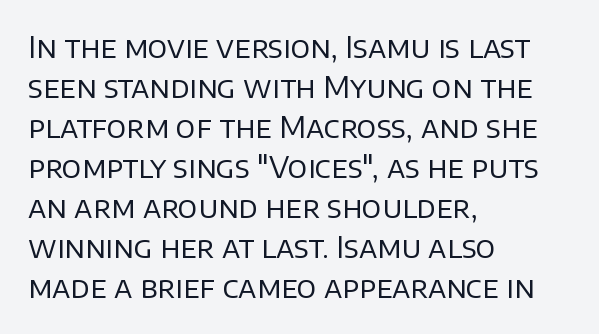
The image shows 29 px regular-weight sans-serif type, upright; set left-aligned, normal line spacing (1.38x), normal letter spacing, not underlined; low stroke contrast and a large x-height.
